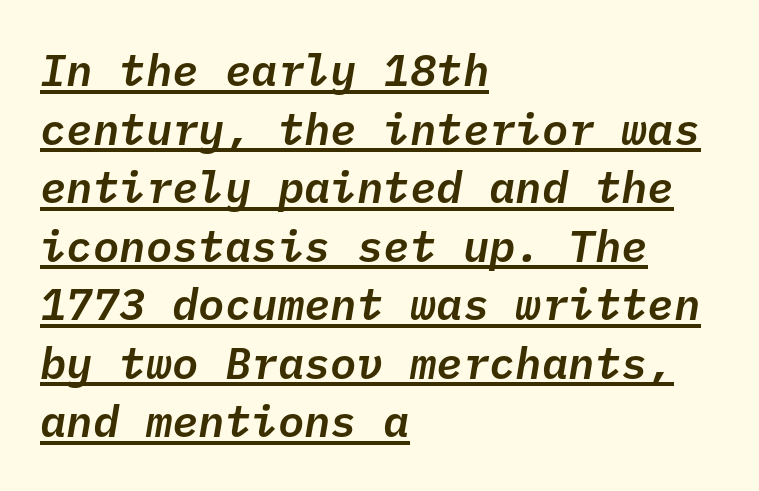
The image shows 44 px text type, italic (leaning right), monospaced; set left-aligned, normal line spacing (1.33x), normal letter spacing, underlined; low stroke contrast and a medium x-height.
